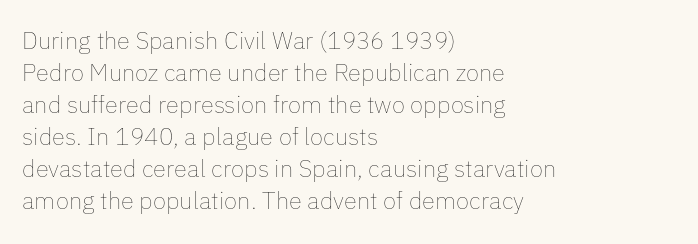
The image shows 24 px text type, upright; set left-aligned, normal line spacing (1.33x), normal letter spacing, not underlined.
